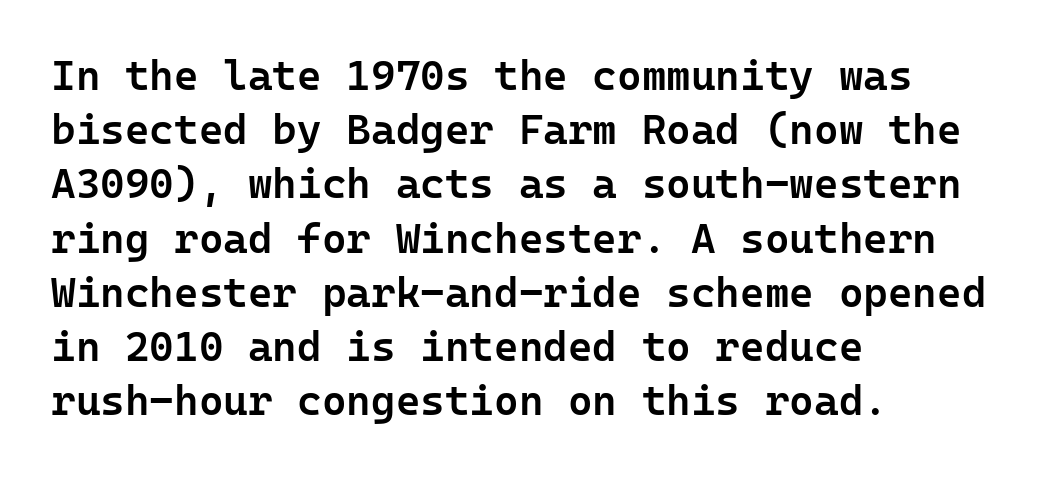
Q: Is the text bold? A: Semi-bold.
Q: Is the text italic (slanted)? A: No, it is upright.
Q: Is the typeface a serif or a sans-serif typeface? A: Sans-serif.
Q: Is the text underlined? A: No.
Q: How is the paragraph aligned? A: Left-aligned.
Q: Is the spacing between letters normal or unusually wide? A: Normal.
Q: Is the spacing between lines tight, normal or loose? A: Normal.
Q: Width (condensed, normal, or wide)? A: Normal.
Q: Stroke contrast? A: Low.
Q: x-height? A: Medium.
